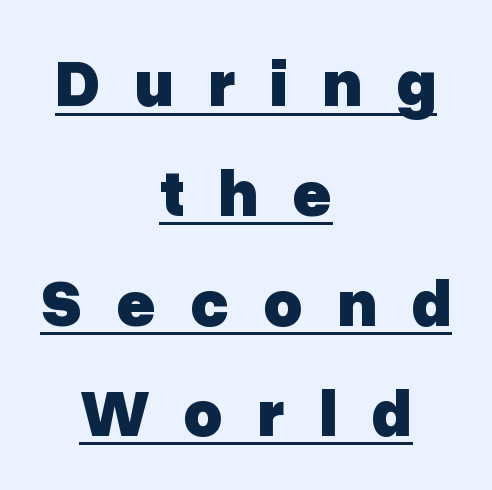
Q: Is the text bold? A: Yes.
Q: Is the text italic (slanted)? A: No, it is upright.
Q: Is the typeface a serif or a sans-serif typeface? A: Sans-serif.
Q: Is the text underlined? A: Yes.
Q: How is the paragraph aligned? A: Centered.
Q: Is the spacing between letters normal or unusually wide? A: Unusually wide.
Q: Is the spacing between lines tight, normal or loose? A: Normal.
Q: Width (condensed, normal, or wide)? A: Normal.
Q: Stroke contrast? A: Low.
Q: x-height? A: Medium.
Q: Monospaced? A: No.
